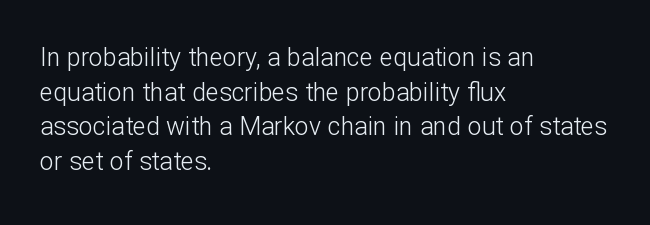
The image shows 25 px text type, upright; set left-aligned, normal line spacing (1.39x), normal letter spacing, not underlined.
